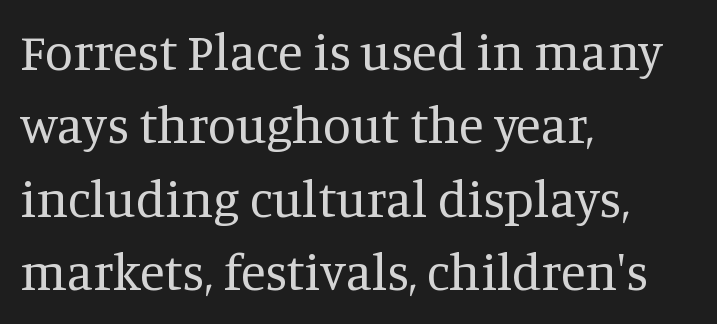
{"serif": "yes", "italic": "no", "bold": "no", "weight": "regular", "width": "normal", "stroke_contrast": "medium", "x_height": "large", "monospaced": "no", "underline": "no", "align": "left", "line_spacing": "normal", "line_spacing_ratio": 1.44, "letter_spacing": "normal", "letter_spacing_em": 0.0, "glyph_px": 51}
